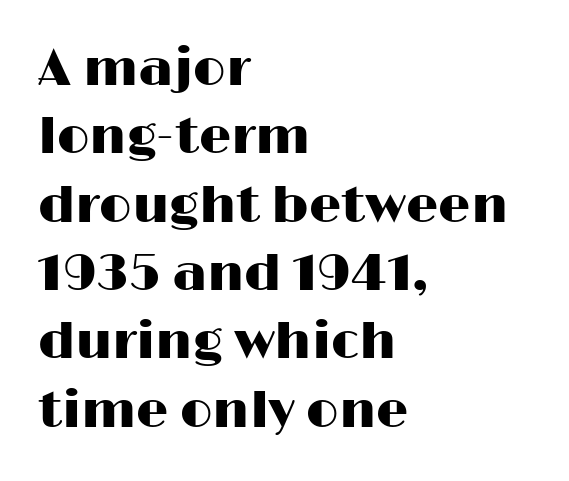
{"serif": "no", "italic": "no", "width": "wide", "stroke_contrast": "high", "x_height": "medium", "monospaced": "no", "underline": "no", "align": "left", "line_spacing": "normal", "line_spacing_ratio": 1.34, "letter_spacing": "normal", "letter_spacing_em": 0.0, "glyph_px": 51}
